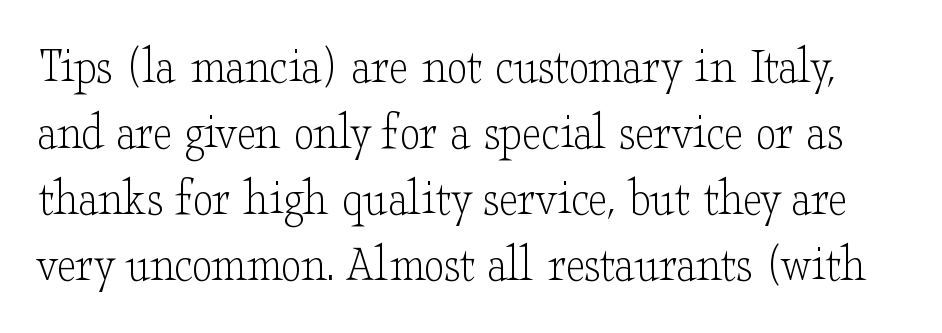
If you drew a line through each stem, it would be perfectly vertical. This sample keeps an unexceptional amount of space between lines. The letterforms sit at book weight or below. You could not count columns in this text — the font is proportionally spaced. Spacing between characters is what you'd get straight out of the box.
